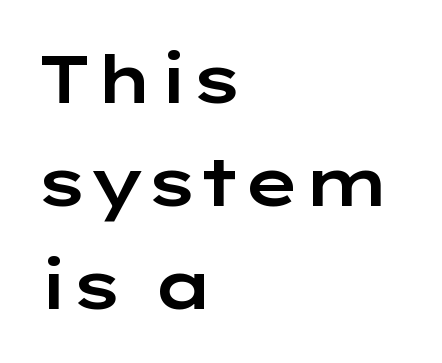
Q: Is the text italic (slanted)? A: No, it is upright.
Q: Is the typeface a serif or a sans-serif typeface? A: Sans-serif.
Q: Is the text underlined? A: No.
Q: How is the paragraph aligned? A: Left-aligned.
Q: Is the spacing between letters normal or unusually wide? A: Normal.
Q: Is the spacing between lines tight, normal or loose? A: Normal.
Q: Width (condensed, normal, or wide)? A: Wide.
Q: Stroke contrast? A: Low.
Q: x-height? A: Medium.
Q: Monospaced? A: No.
